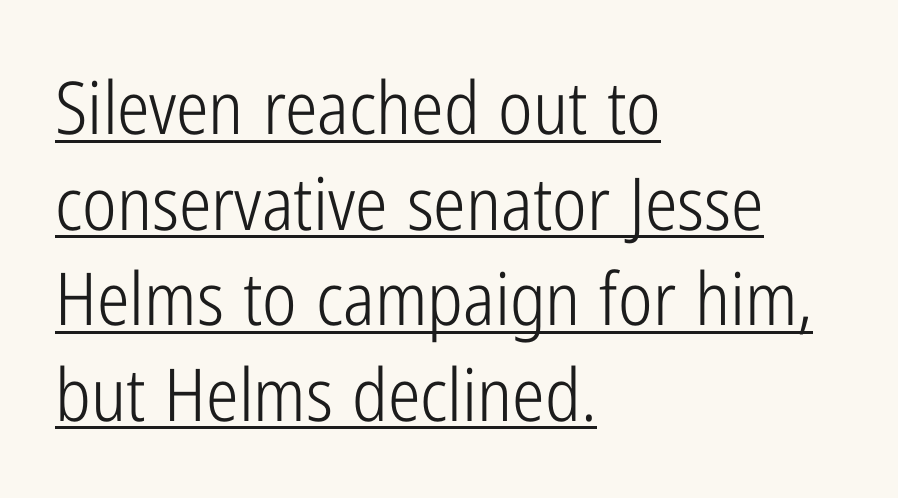
Q: Is the text bold? A: No.
Q: Is the text italic (slanted)? A: No, it is upright.
Q: Is the typeface a serif or a sans-serif typeface? A: Sans-serif.
Q: Is the text underlined? A: Yes.
Q: How is the paragraph aligned? A: Left-aligned.
Q: Is the spacing between letters normal or unusually wide? A: Normal.
Q: Is the spacing between lines tight, normal or loose? A: Normal.
Q: Width (condensed, normal, or wide)? A: Condensed.
Q: Stroke contrast? A: Low.
Q: x-height? A: Medium.
Q: Monospaced? A: No.
